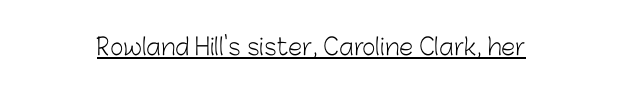
Q: Is the text bold? A: No.
Q: Is the text italic (slanted)? A: No, it is upright.
Q: Is the text underlined? A: Yes.
Q: Is the spacing between letters normal or unusually wide? A: Normal.
